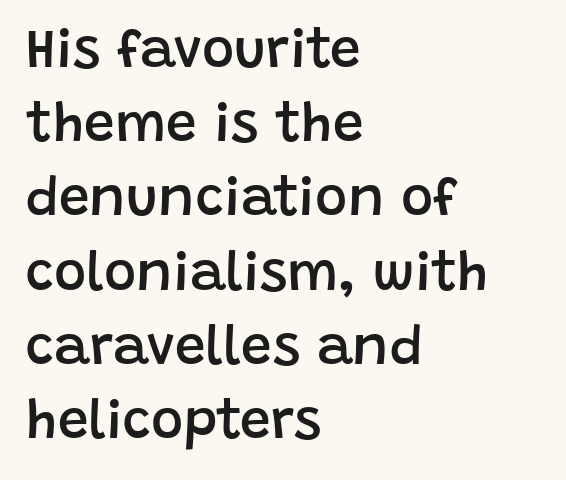
Is the block centered? No — it sits flush against the left margin. Decoration check: the copy has no underline. The type family on display is of the sans-serif kind. Proportional: the letters do not fall into vertical columns.
